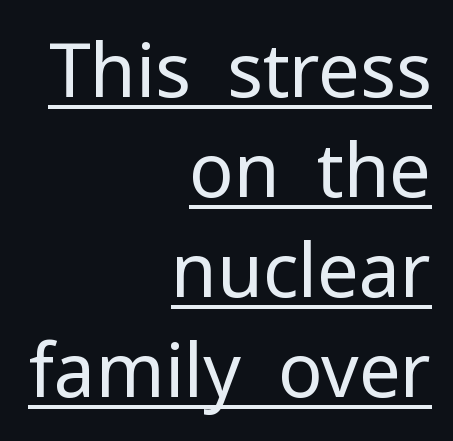
The image shows 74 px regular-weight sans-serif type, upright; set right-aligned, normal line spacing (1.35x), normal letter spacing, underlined; low stroke contrast and a medium x-height.
